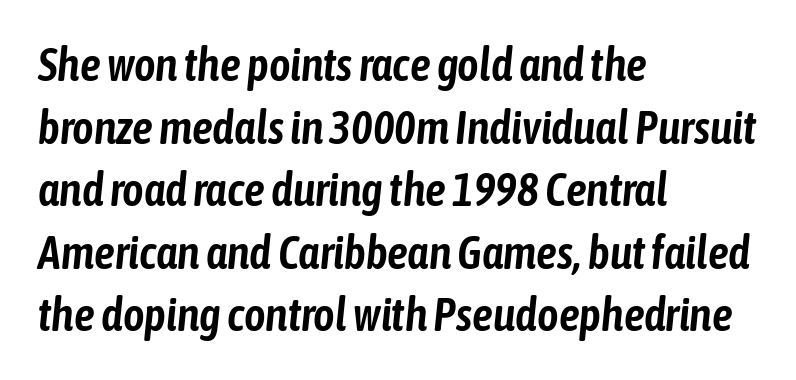
{"italic": "yes", "lean": "right", "slant_degrees": 6, "width": "condensed", "stroke_contrast": "low", "x_height": "medium", "monospaced": "no", "underline": "no", "align": "left", "line_spacing": "normal", "line_spacing_ratio": 1.36, "letter_spacing": "normal", "letter_spacing_em": 0.0, "glyph_px": 46}
